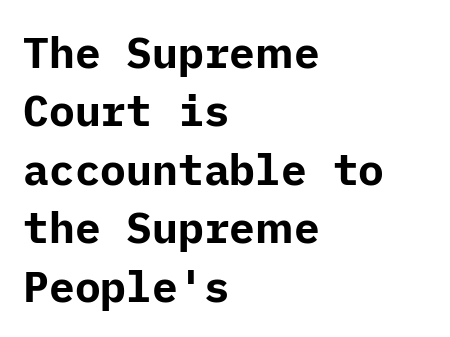
{"serif": "no", "italic": "no", "bold": "yes", "weight": "bold", "width": "normal", "stroke_contrast": "low", "x_height": "medium", "underline": "no", "align": "left", "line_spacing": "normal", "line_spacing_ratio": 1.36, "letter_spacing": "normal", "letter_spacing_em": 0.0, "glyph_px": 43}
